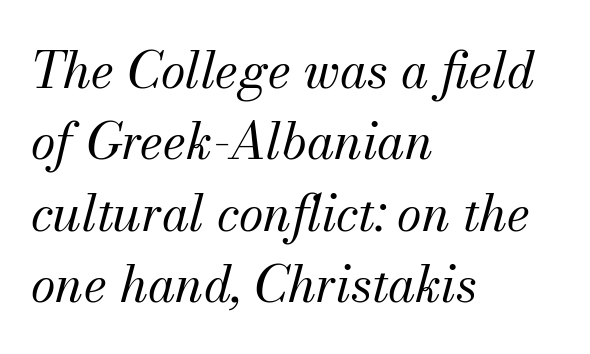
Q: Is the text bold? A: No.
Q: Is the text italic (slanted)? A: Yes, it leans right by about 13 degrees.
Q: Is the typeface a serif or a sans-serif typeface? A: Serif.
Q: Is the text underlined? A: No.
Q: How is the paragraph aligned? A: Left-aligned.
Q: Is the spacing between letters normal or unusually wide? A: Normal.
Q: Is the spacing between lines tight, normal or loose? A: Normal.
Q: Width (condensed, normal, or wide)? A: Normal.
Q: Stroke contrast? A: Medium.
Q: x-height? A: Small.
Q: Monospaced? A: No.
